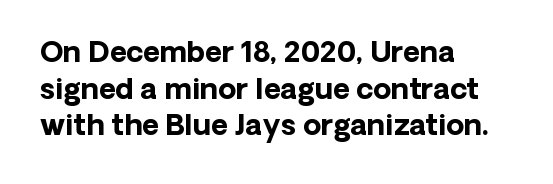
The image shows 29 px bold sans-serif type, upright; set left-aligned, normal line spacing (1.26x), normal letter spacing, not underlined; low stroke contrast and a medium x-height.
